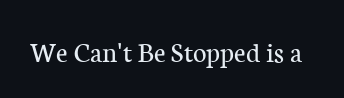
{"serif": "yes", "italic": "no", "bold": "no", "weight": "regular", "width": "normal", "stroke_contrast": "low", "x_height": "medium", "monospaced": "no", "underline": "no", "letter_spacing": "normal", "letter_spacing_em": 0.0, "glyph_px": 29}
